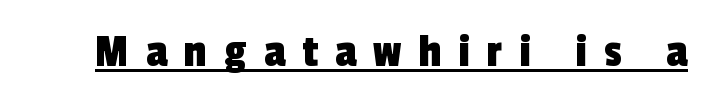
{"serif": "no", "width": "condensed", "x_height": "medium", "monospaced": "no", "underline": "yes", "letter_spacing": "wide", "letter_spacing_em": 0.35, "glyph_px": 49}
